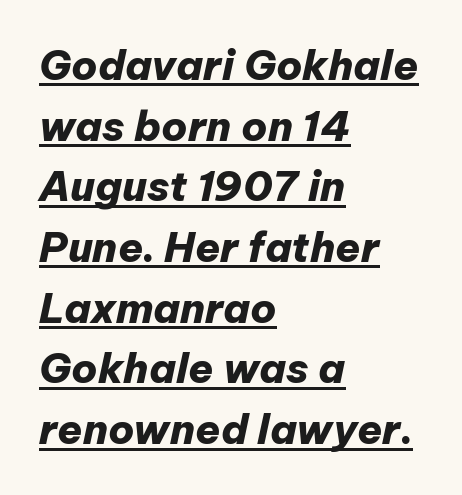
{"italic": "yes", "lean": "right", "slant_degrees": 12, "bold": "yes", "weight": "heavy", "width": "normal", "stroke_contrast": "low", "x_height": "medium", "monospaced": "no", "underline": "yes", "align": "left", "line_spacing": "normal", "line_spacing_ratio": 1.48, "letter_spacing": "normal", "letter_spacing_em": 0.0, "glyph_px": 41}
